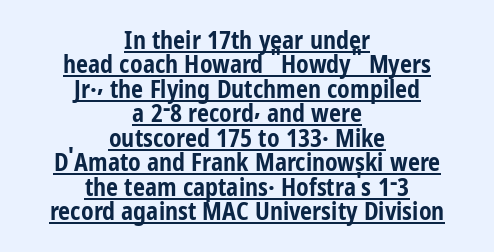
{"italic": "no", "bold": "yes", "underline": "yes", "align": "center", "line_spacing": "tight", "line_spacing_ratio": 1.02, "letter_spacing": "normal", "letter_spacing_em": 0.0, "glyph_px": 24}
